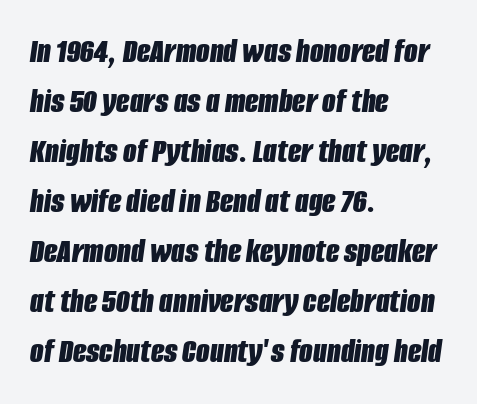
Q: Is the text bold? A: Yes.
Q: Is the text italic (slanted)? A: Yes, it leans right by about 8 degrees.
Q: Is the text underlined? A: No.
Q: How is the paragraph aligned? A: Left-aligned.
Q: Is the spacing between letters normal or unusually wide? A: Normal.
Q: Is the spacing between lines tight, normal or loose? A: Normal.
Q: Width (condensed, normal, or wide)? A: Condensed.
Q: Stroke contrast? A: Low.
Q: x-height? A: Large.
Q: Monospaced? A: No.
